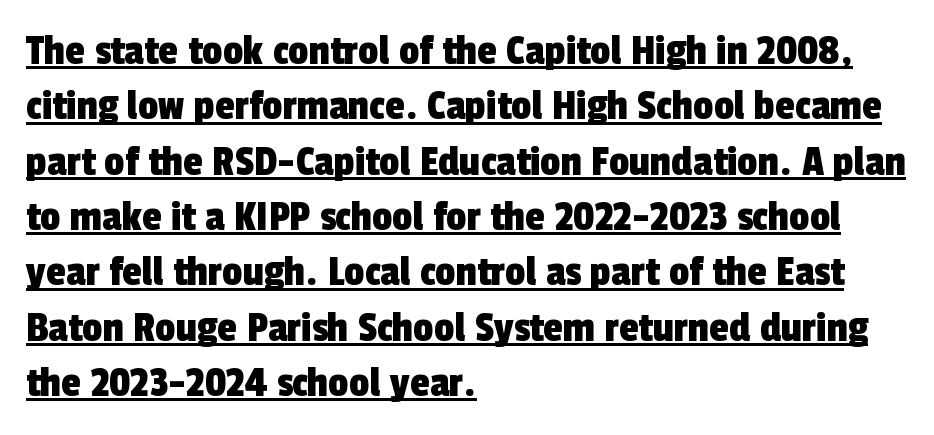
{"serif": "no", "width": "condensed", "x_height": "medium", "monospaced": "no", "underline": "yes", "align": "left", "line_spacing_ratio": 1.23, "letter_spacing": "normal", "letter_spacing_em": 0.0, "glyph_px": 45}
